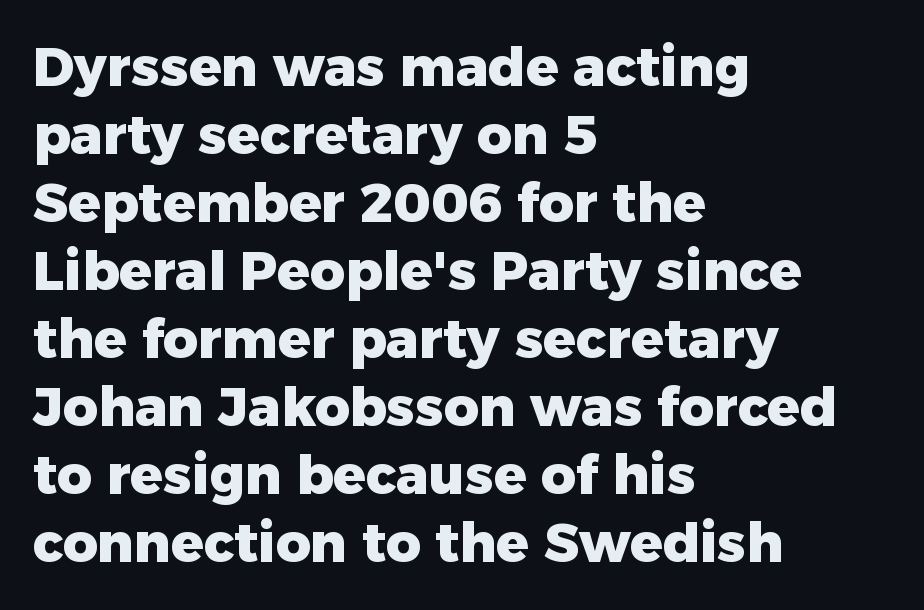
{"serif": "no", "italic": "no", "bold": "yes", "weight": "heavy", "width": "normal", "stroke_contrast": "low", "x_height": "medium", "monospaced": "no", "underline": "no", "align": "left", "line_spacing": "normal", "line_spacing_ratio": 1.26, "letter_spacing": "normal", "letter_spacing_em": 0.0, "glyph_px": 54}
